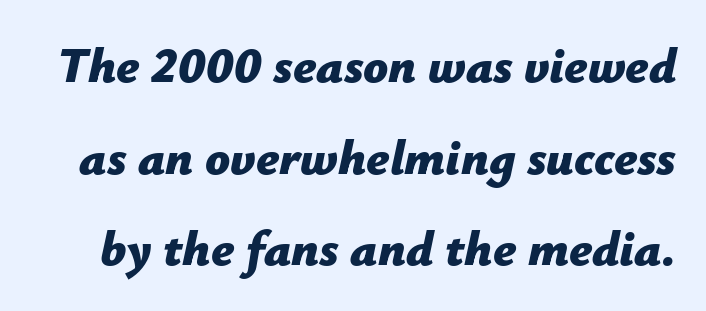
{"italic": "yes", "lean": "right", "slant_degrees": 12, "bold": "yes", "weight": "bold", "width": "normal", "stroke_contrast": "low", "x_height": "medium", "monospaced": "no", "underline": "no", "line_spacing_ratio": 1.87, "letter_spacing": "normal", "letter_spacing_em": 0.0, "glyph_px": 49}
